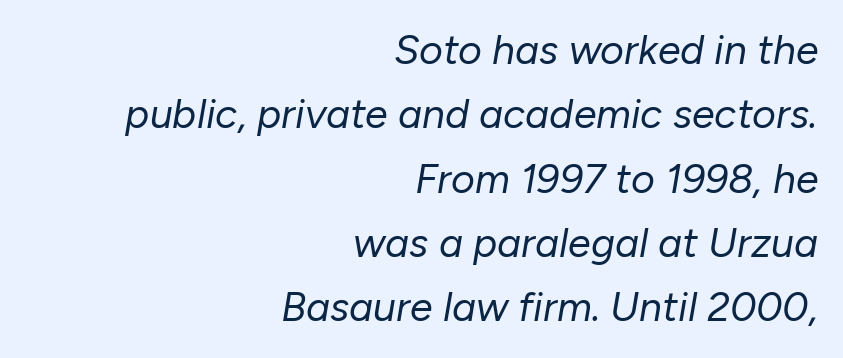
The image shows 41 px regular-weight type, italic (leaning right); set right-aligned, normal line spacing (1.57x), normal letter spacing, not underlined; low stroke contrast and a medium x-height.
